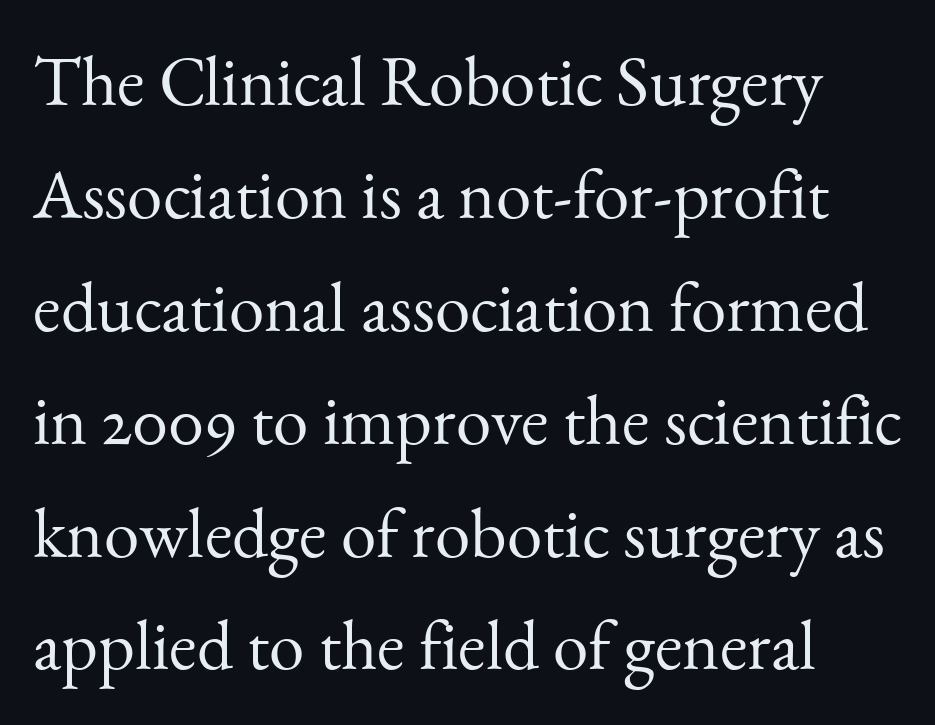
Q: Is the text bold? A: No.
Q: Is the text italic (slanted)? A: No, it is upright.
Q: Is the typeface a serif or a sans-serif typeface? A: Serif.
Q: Is the text underlined? A: No.
Q: Is the spacing between letters normal or unusually wide? A: Normal.
Q: Is the spacing between lines tight, normal or loose? A: Normal.
Q: Width (condensed, normal, or wide)? A: Normal.
Q: Stroke contrast? A: Medium.
Q: x-height? A: Small.
Q: Monospaced? A: No.
